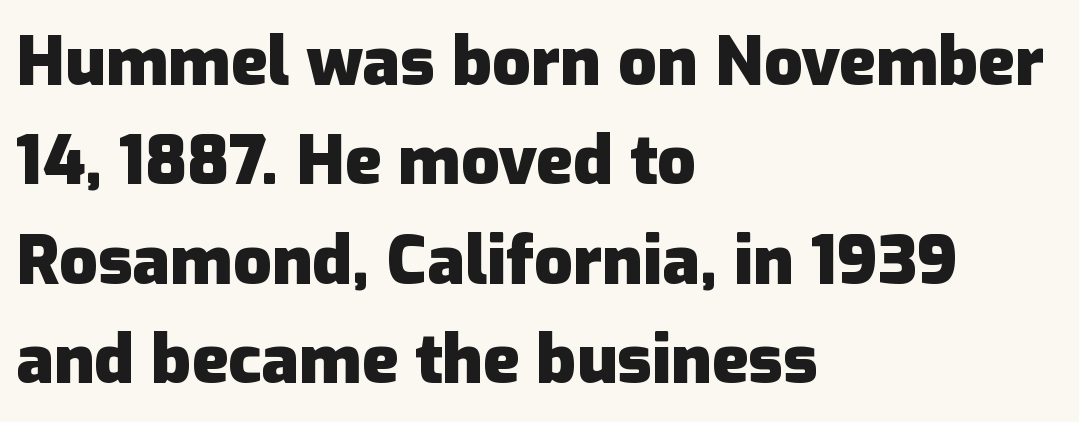
One glance says typical: line gaps are just what's usual. The horizontal fit of the characters is conventional and even. Proportional: the letters do not fall into vertical columns. Regarding serifs, this sample does without them.
